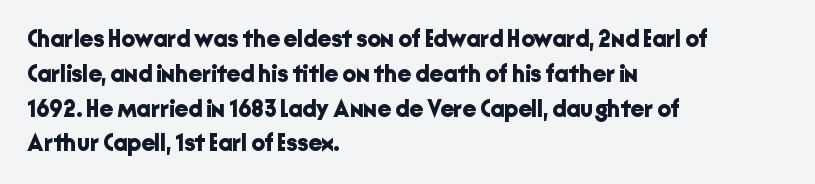
The image shows 24 px bold type, upright; set left-aligned, normal line spacing (1.45x), normal letter spacing, not underlined.
